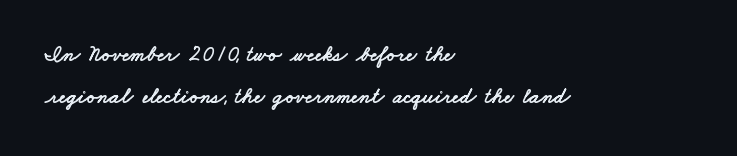
Underlining? Definitely not there. Rows of type keep a wide berth in the vertical direction. The passage shown has conventional tracking throughout. Layout note: lines flush left.
